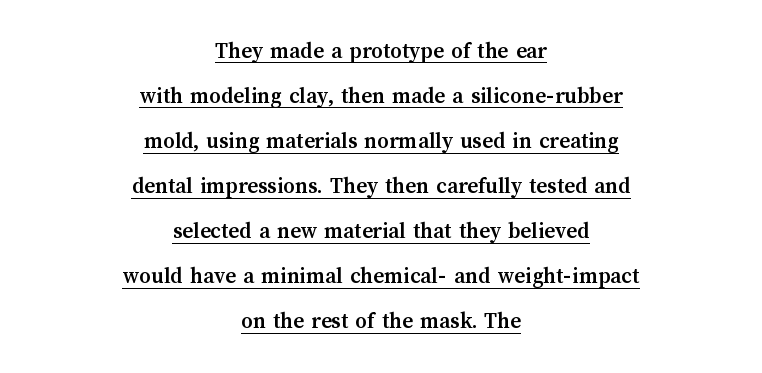
Which margin do the lines hug? Neither — every line sits in the middle. Caption: standard tracking, unaltered. Each line of the rendering has a horizontal stroke beneath the glyphs. The font's upright variant was chosen for this text.
